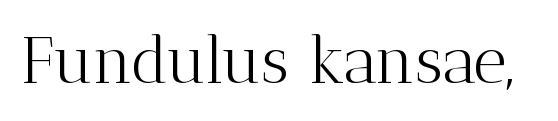
{"serif": "yes", "italic": "no", "bold": "no", "weight": "light", "width": "normal", "stroke_contrast": "medium", "x_height": "medium", "monospaced": "no", "underline": "no", "letter_spacing": "normal", "letter_spacing_em": 0.0, "glyph_px": 65}
